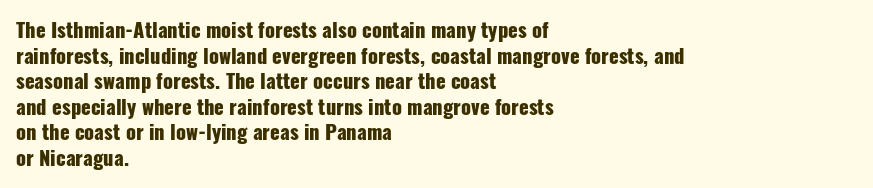
Q: Is the text bold? A: Yes.
Q: Is the text italic (slanted)? A: No, it is upright.
Q: Is the text underlined? A: No.
Q: How is the paragraph aligned? A: Left-aligned.
Q: Is the spacing between letters normal or unusually wide? A: Normal.
Q: Is the spacing between lines tight, normal or loose? A: Normal.
